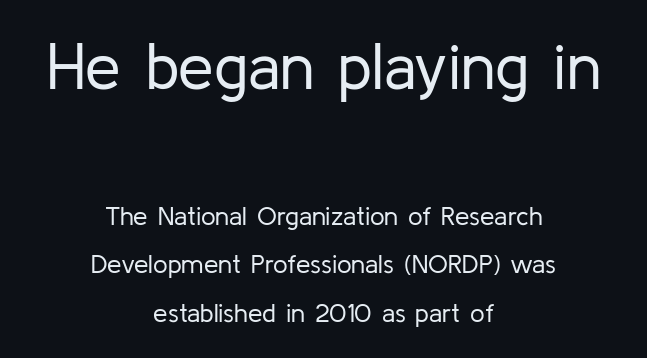
Q: Is the text bold? A: No.
Q: Is the text italic (slanted)? A: No, it is upright.
Q: Is the typeface a serif or a sans-serif typeface? A: Sans-serif.
Q: Is the text underlined? A: No.
Q: How is the paragraph aligned? A: Centered.
Q: Is the spacing between letters normal or unusually wide? A: Normal.
Q: Which block of text is set in a larger size, the first (top) or the second (bottom)? A: The first (top) one.
Q: Width (condensed, normal, or wide)? A: Normal.
Q: Stroke contrast? A: Low.
Q: x-height? A: Medium.
Q: Monospaced? A: No.
